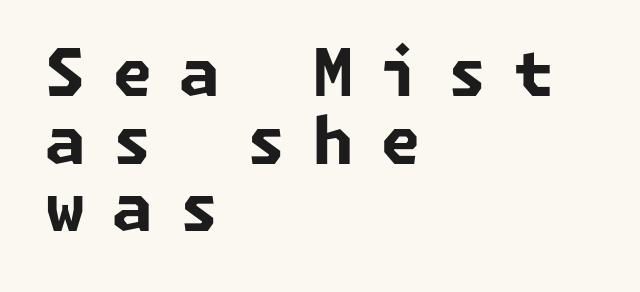
{"serif": "no", "bold": "yes", "weight": "bold", "width": "normal", "stroke_contrast": "low", "x_height": "medium", "underline": "no", "align": "left", "line_spacing": "tight", "line_spacing_ratio": 1.04, "letter_spacing": "wide", "letter_spacing_em": 0.41, "glyph_px": 65}
